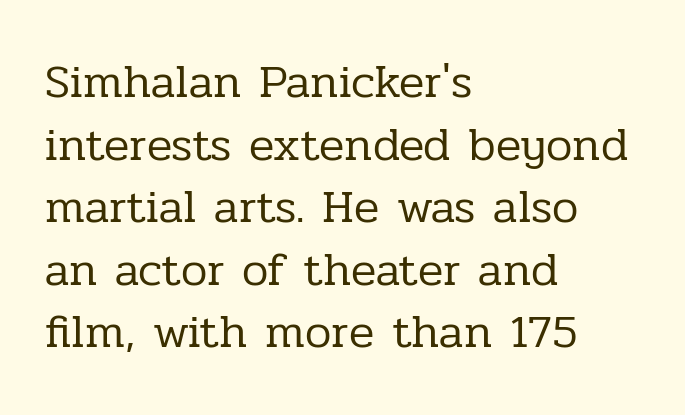
Bare-footed words on every line. These lines are rendered in a variable-pitch font. Regular leading. The face used here is rendered with its standard letterfit. Serif or sans? Serif — the stroke terminals have little feet. The typesetter chose a ragged-right arrangement here.
